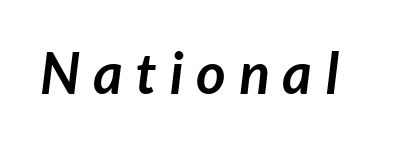
The image shows 57 px semibold sans-serif type; set unusually wide letter spacing (+0.23 em), not underlined; low stroke contrast and a medium x-height.
